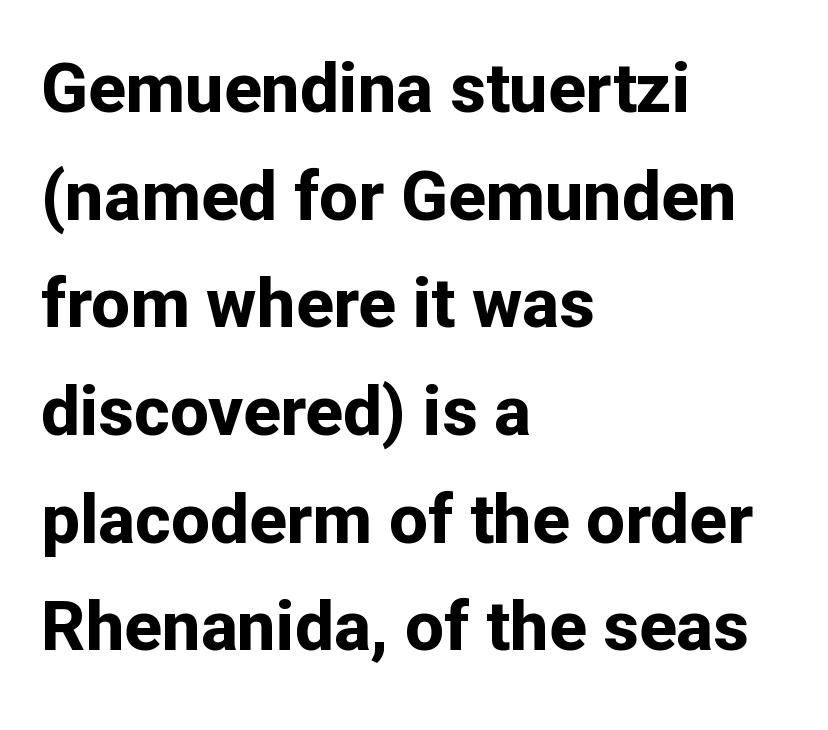
The image shows 69 px bold sans-serif type, upright; set left-aligned, normal line spacing (1.56x), normal letter spacing, not underlined; low stroke contrast and a medium x-height.
